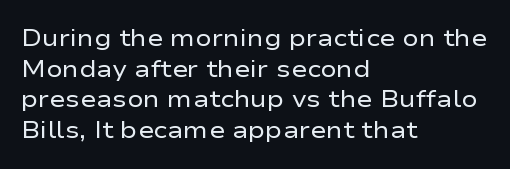
Is the type heavy? It reads as light-to-regular instead. Leftover space on each line is placed entirely after the last word. Characters follow at the spacing the type designer built in. The passage shown stacks its lines at a standard gap.
